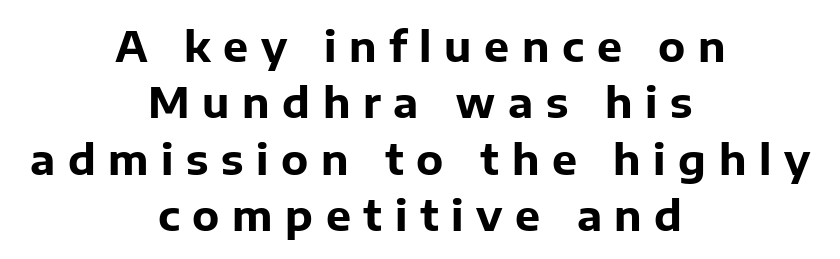
The image shows 42 px bold sans-serif type, upright; set centered, normal line spacing (1.34x), unusually wide letter spacing (+0.3 em), not underlined; low stroke contrast and a medium x-height.
